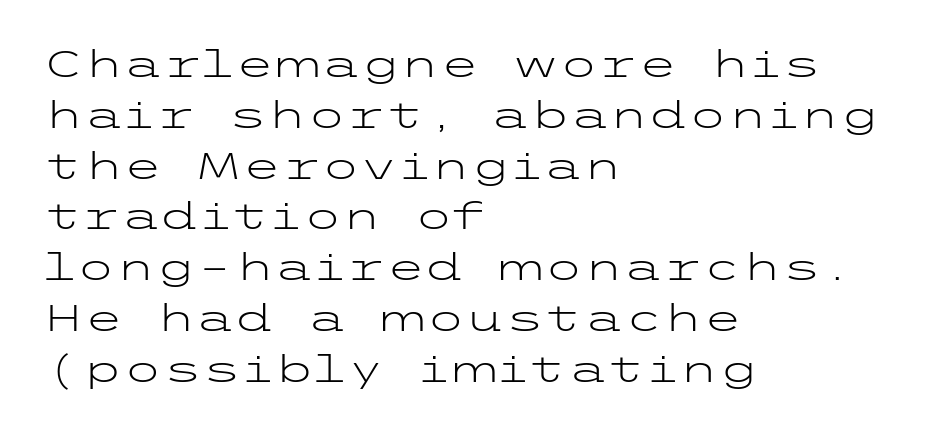
{"serif": "no", "italic": "no", "bold": "no", "weight": "light", "width": "wide", "stroke_contrast": "low", "x_height": "medium", "underline": "no", "align": "left", "line_spacing": "normal", "line_spacing_ratio": 1.41, "letter_spacing": "normal", "letter_spacing_em": 0.0, "glyph_px": 36}
